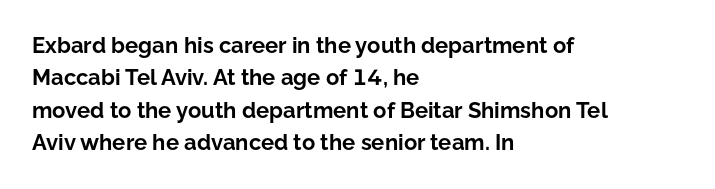
This block has exactly the height ordinary leading produces. A roman cut, with each character standing at attention. Typesetter's note: full bold, strokes at maximum text heaviness. The rendering anchors every line to the left-hand side.
